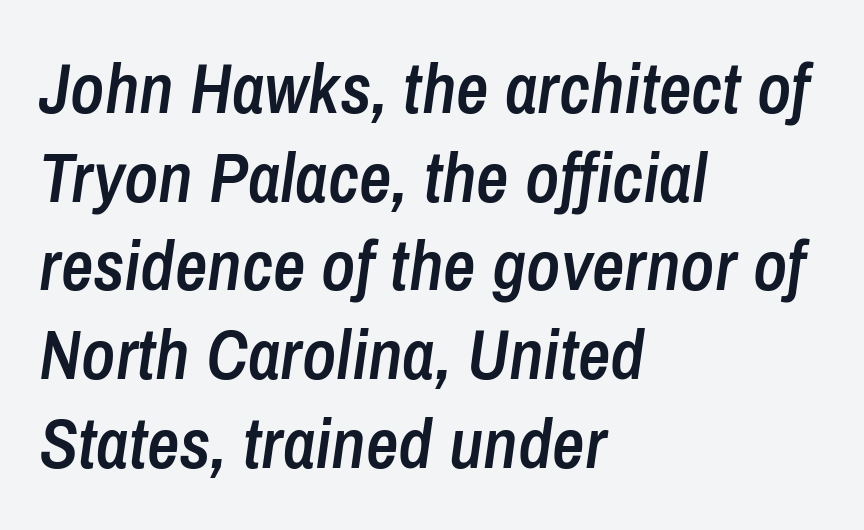
{"italic": "yes", "lean": "right", "slant_degrees": 8, "bold": "semi", "weight": "semibold", "width": "condensed", "stroke_contrast": "low", "x_height": "medium", "monospaced": "no", "underline": "no", "align": "left", "line_spacing": "normal", "line_spacing_ratio": 1.25, "letter_spacing": "normal", "letter_spacing_em": 0.0, "glyph_px": 71}
